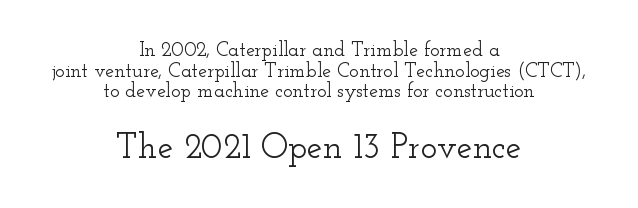
Q: Is the text italic (slanted)? A: No, it is upright.
Q: Is the typeface a serif or a sans-serif typeface? A: Serif.
Q: Is the text underlined? A: No.
Q: How is the paragraph aligned? A: Centered.
Q: Is the spacing between letters normal or unusually wide? A: Normal.
Q: Is the spacing between lines tight, normal or loose? A: Tight.
Q: Which block of text is set in a larger size, the first (top) or the second (bottom)? A: The second (bottom) one.
Q: Width (condensed, normal, or wide)? A: Wide.
Q: Stroke contrast? A: Low.
Q: x-height? A: Small.
Q: Monospaced? A: No.
